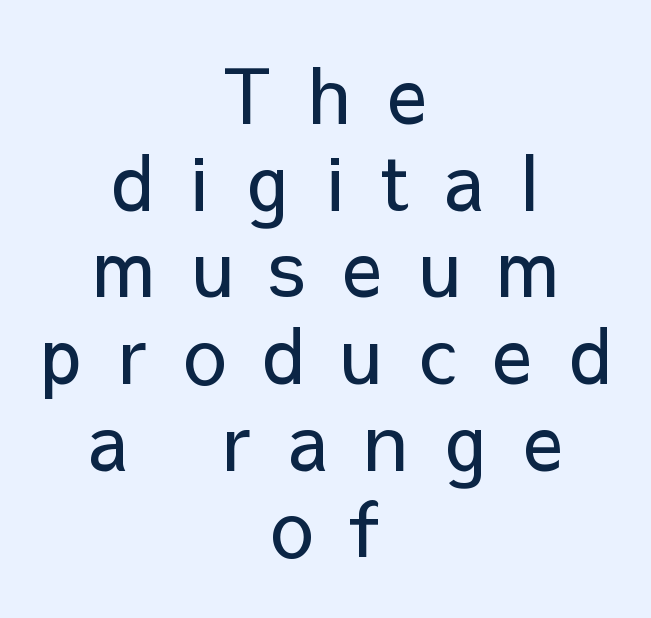
{"serif": "no", "italic": "no", "bold": "no", "weight": "regular", "width": "normal", "stroke_contrast": "low", "x_height": "medium", "monospaced": "no", "underline": "no", "align": "center", "line_spacing": "tight", "line_spacing_ratio": 1.14, "letter_spacing": "wide", "letter_spacing_em": 0.48, "glyph_px": 76}
